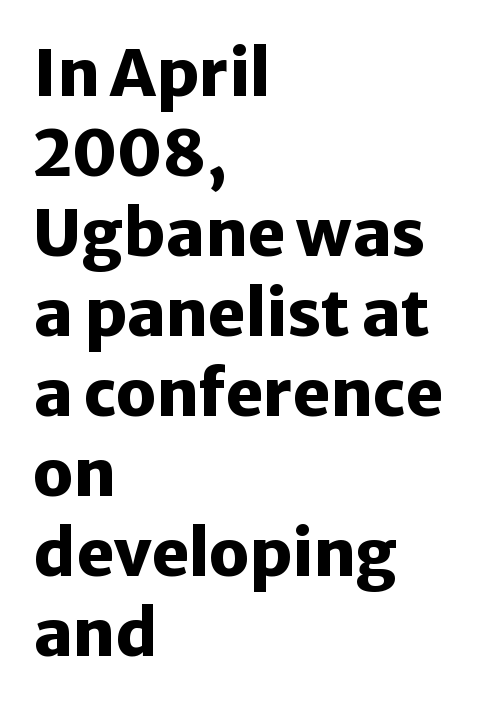
Q: Is the text bold? A: Yes.
Q: Is the text italic (slanted)? A: No, it is upright.
Q: Is the typeface a serif or a sans-serif typeface? A: Sans-serif.
Q: Is the text underlined? A: No.
Q: How is the paragraph aligned? A: Left-aligned.
Q: Is the spacing between letters normal or unusually wide? A: Normal.
Q: Is the spacing between lines tight, normal or loose? A: Normal.
Q: Width (condensed, normal, or wide)? A: Normal.
Q: Stroke contrast? A: Low.
Q: x-height? A: Medium.
Q: Monospaced? A: No.
